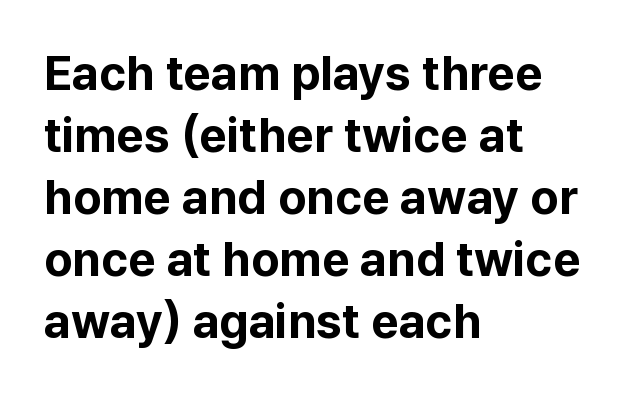
Q: Is the text bold? A: Yes.
Q: Is the text italic (slanted)? A: No, it is upright.
Q: Is the typeface a serif or a sans-serif typeface? A: Sans-serif.
Q: Is the text underlined? A: No.
Q: How is the paragraph aligned? A: Left-aligned.
Q: Is the spacing between letters normal or unusually wide? A: Normal.
Q: Is the spacing between lines tight, normal or loose? A: Normal.
Q: Width (condensed, normal, or wide)? A: Normal.
Q: Stroke contrast? A: Low.
Q: x-height? A: Medium.
Q: Monospaced? A: No.
